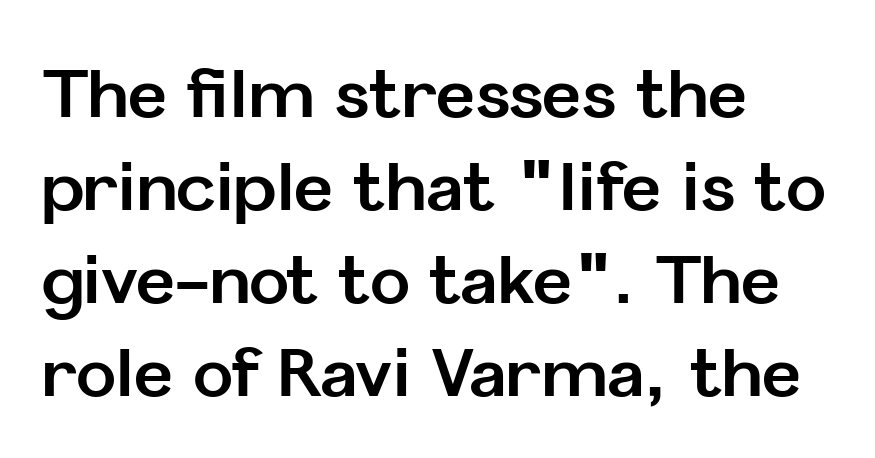
Q: Is the text bold? A: Yes.
Q: Is the text italic (slanted)? A: No, it is upright.
Q: Is the typeface a serif or a sans-serif typeface? A: Sans-serif.
Q: Is the text underlined? A: No.
Q: How is the paragraph aligned? A: Left-aligned.
Q: Is the spacing between letters normal or unusually wide? A: Normal.
Q: Is the spacing between lines tight, normal or loose? A: Normal.
Q: Width (condensed, normal, or wide)? A: Normal.
Q: Stroke contrast? A: Low.
Q: x-height? A: Medium.
Q: Monospaced? A: No.
